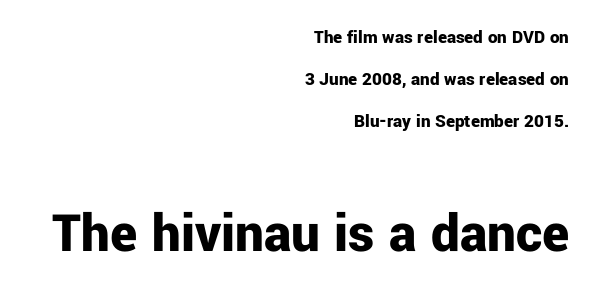
No extra tracking has been applied to these lines. Anything drawn beneath the words? Only blank space. Is this a fixed-width face? No — the glyphs have proportional, varying widths. Horizontal bands of white between lines are thick stripes. Strokes here are thick enough to call this a true bold.
